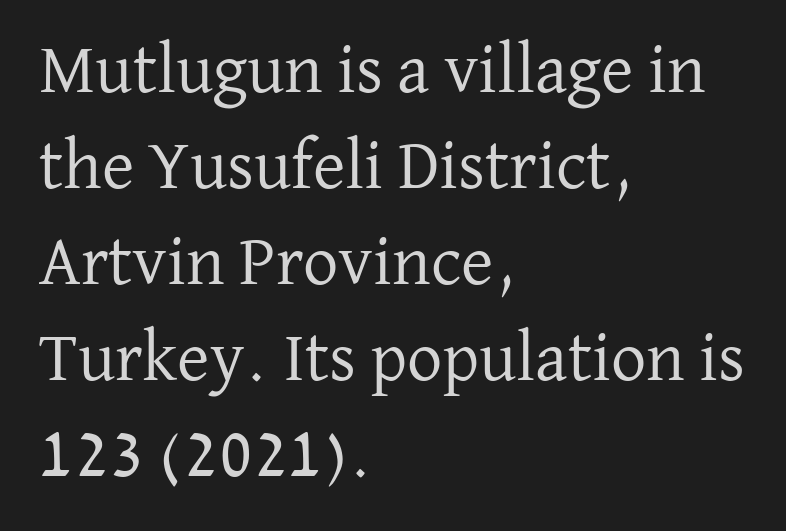
One glance says typical: line gaps are just what's usual. Vertical stems look standard width or narrower in stroke. Underlining? Definitely not there. The typography opts for an upright posture over an oblique one.
